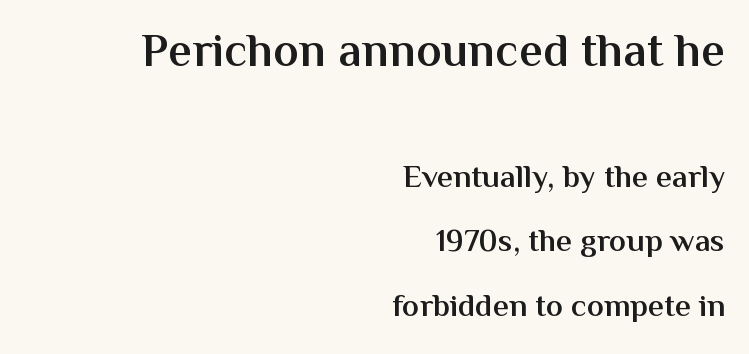
Glance below the letters and you will spot only blank space. Here the glyphs are tracked normally, forming tight word shapes. Notice the strokes are somewhat thickened but not fully heavy: this is a semibold. Typesetter's note — upper block bumped up in size, lower block left smaller. Upright lettering throughout. Spacing verdict: proportional, widths tailored to each character.
